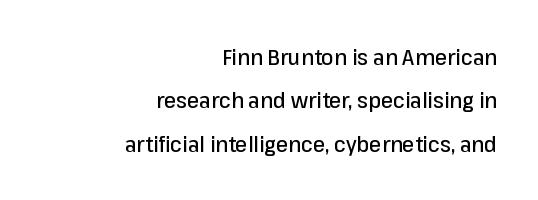
The image shows 22 px text type, upright; set right-aligned, loose line spacing (1.97x), normal letter spacing, not underlined.
